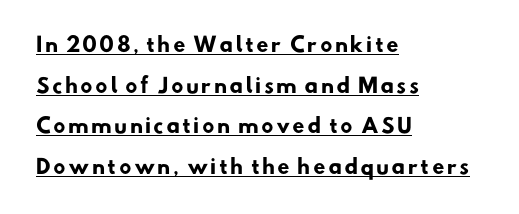
{"bold": "yes", "underline": "yes", "align": "left", "line_spacing": "loose", "line_spacing_ratio": 2.03, "glyph_px": 20}
